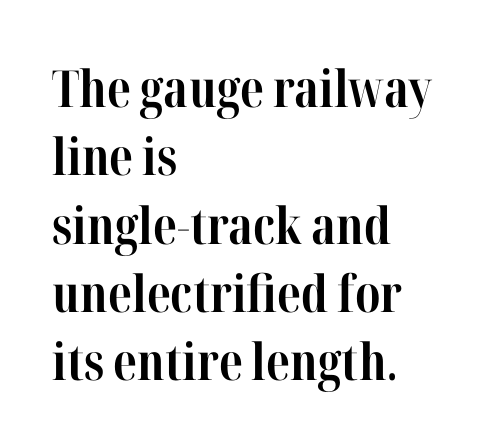
These lines stack with their left ends in a neat column. The letterforms sit shoulder to shoulder at normal distance. Heavy, bold letterforms. The characters display serif detailing at their extremities. Style check: upright.
